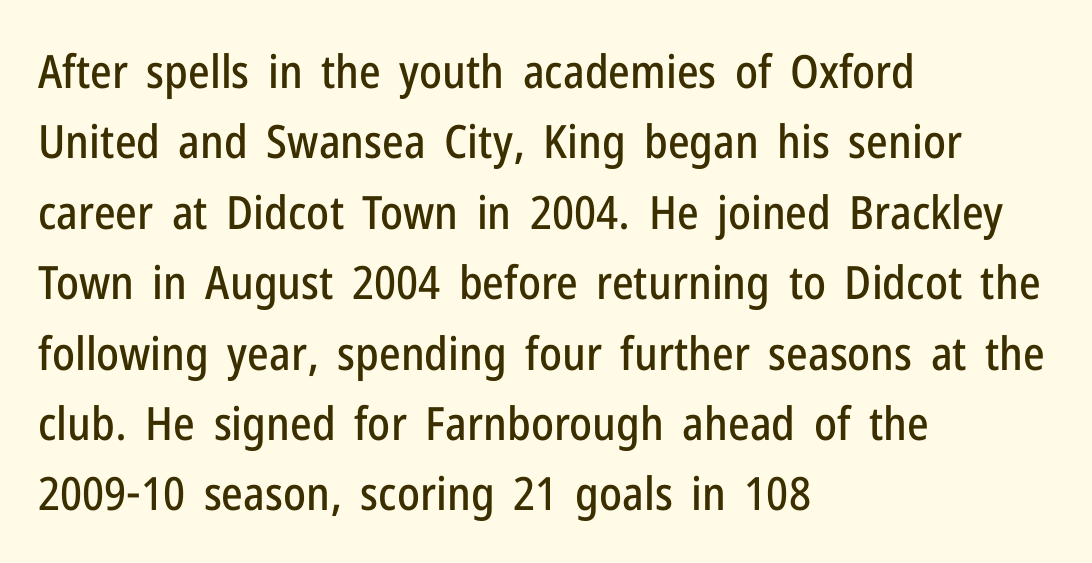
The image shows 46 px condensed sans-serif type, upright; set left-aligned, normal line spacing (1.53x), normal letter spacing, not underlined; low stroke contrast and a medium x-height.
